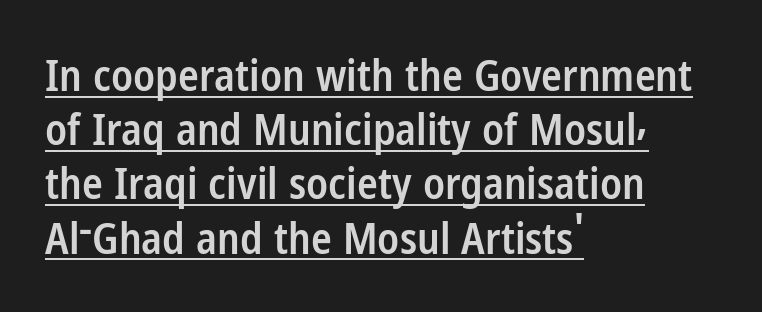
The rendering anchors every line to the left-hand side. Check where the strokes stop: nothing finishes them off — pure sans. Quick note: interline space is typical. Is this a fixed-width face? No — the glyphs have proportional, varying widths. Default kerning and tracking; the words read as compact shapes.
